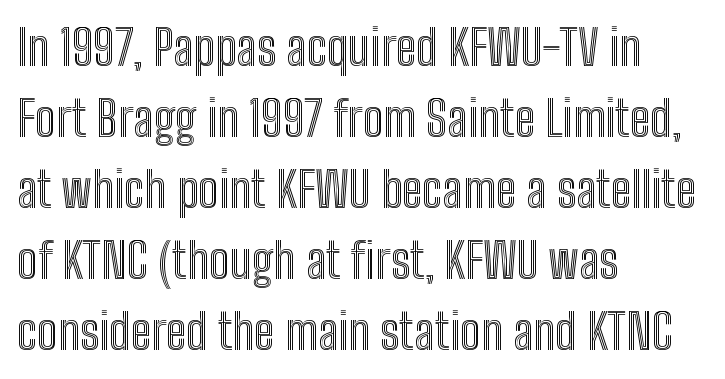
Q: Is the text italic (slanted)? A: No, it is upright.
Q: Is the text underlined? A: No.
Q: How is the paragraph aligned? A: Left-aligned.
Q: Is the spacing between letters normal or unusually wide? A: Normal.
Q: Is the spacing between lines tight, normal or loose? A: Normal.
Q: Width (condensed, normal, or wide)? A: Condensed.
Q: x-height? A: Medium.
Q: Monospaced? A: No.
